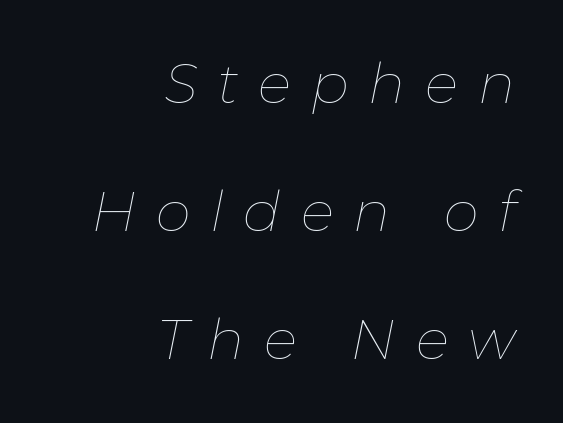
The image shows 56 px thin type, italic (leaning right); set right-aligned, loose line spacing (2.29x), unusually wide letter spacing (+0.35 em), not underlined; low stroke contrast and a medium x-height.
